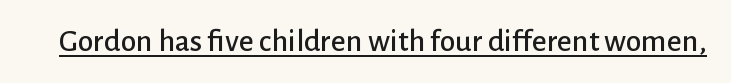
Q: Is the text italic (slanted)? A: No, it is upright.
Q: Is the typeface a serif or a sans-serif typeface? A: Sans-serif.
Q: Is the text underlined? A: Yes.
Q: Is the spacing between letters normal or unusually wide? A: Normal.
Q: Width (condensed, normal, or wide)? A: Normal.
Q: Stroke contrast? A: Low.
Q: x-height? A: Medium.
Q: Monospaced? A: No.
